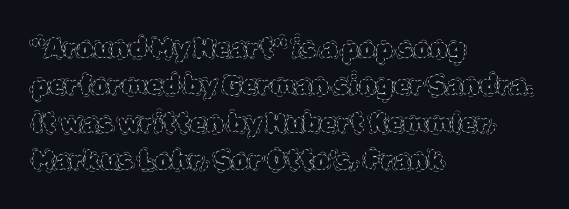
The image shows 26 px text type, upright; set left-aligned, normal line spacing (1.44x), normal letter spacing, not underlined.
